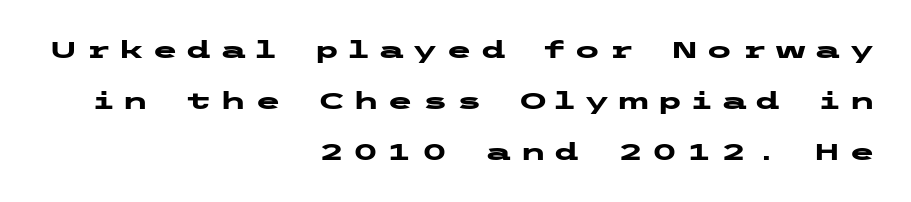
Q: Is the text bold? A: Yes.
Q: Is the text italic (slanted)? A: No, it is upright.
Q: Is the text underlined? A: No.
Q: How is the paragraph aligned? A: Right-aligned.
Q: Is the spacing between letters normal or unusually wide? A: Unusually wide.
Q: Is the spacing between lines tight, normal or loose? A: Loose.
